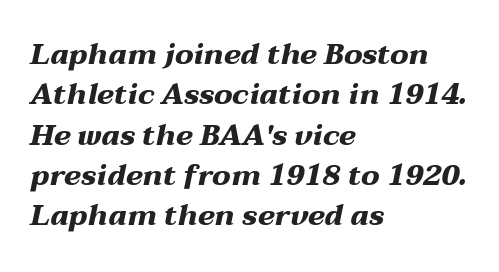
{"italic": "yes", "lean": "right", "slant_degrees": 12, "bold": "yes", "weight": "heavy", "width": "wide", "stroke_contrast": "medium", "x_height": "medium", "monospaced": "no", "underline": "no", "align": "left", "line_spacing": "normal", "line_spacing_ratio": 1.39, "letter_spacing": "normal", "letter_spacing_em": 0.0, "glyph_px": 29}
